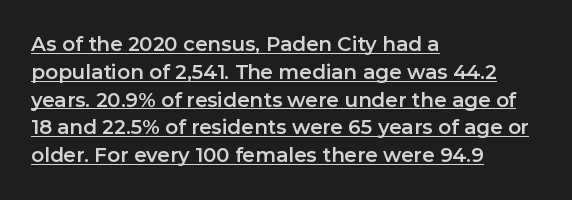
The image shows 20 px text type, upright; set left-aligned, normal line spacing (1.39x), normal letter spacing, underlined.
